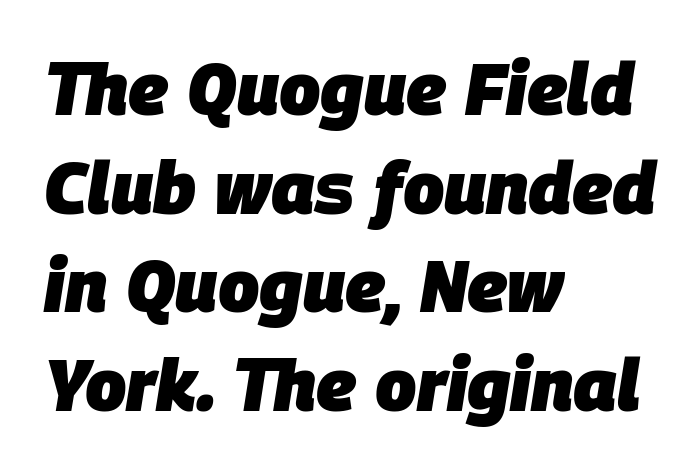
The image shows 73 px heavy type, italic (leaning right); set left-aligned, normal line spacing (1.35x), normal letter spacing, not underlined; low stroke contrast and a large x-height.
